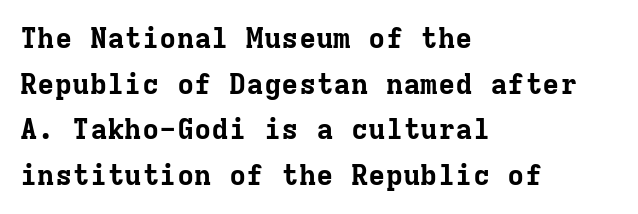
{"serif": "yes", "italic": "no", "bold": "yes", "weight": "bold", "width": "normal", "stroke_contrast": "low", "x_height": "medium", "monospaced": "yes", "underline": "no", "align": "left", "line_spacing": "normal", "line_spacing_ratio": 1.57, "letter_spacing": "normal", "letter_spacing_em": 0.0, "glyph_px": 29}
